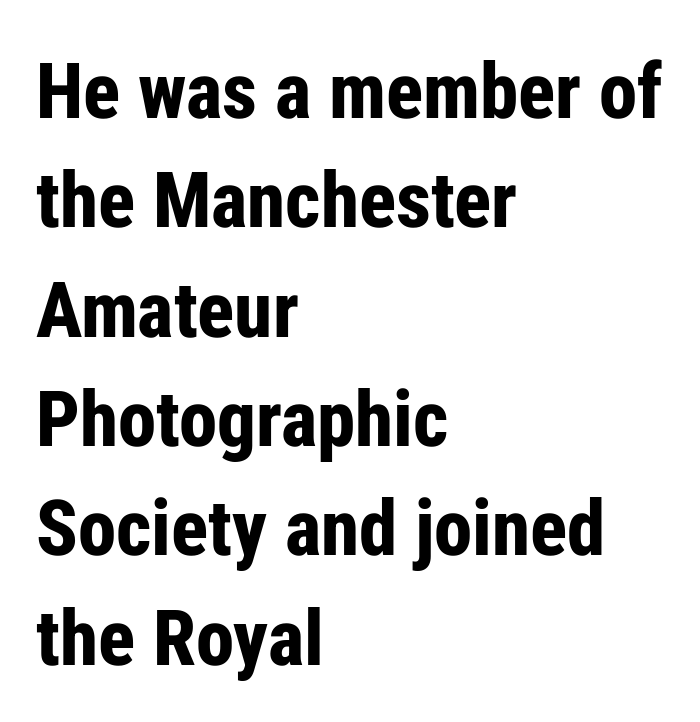
Character widths vary here, with narrow letters taking less room than wide ones. This sample uses an upright cut, with every glyph sitting square on the baseline. Look at the tracking — it's just the regular setting, nothing added. Emphasis by weight is at full strength: bold.
